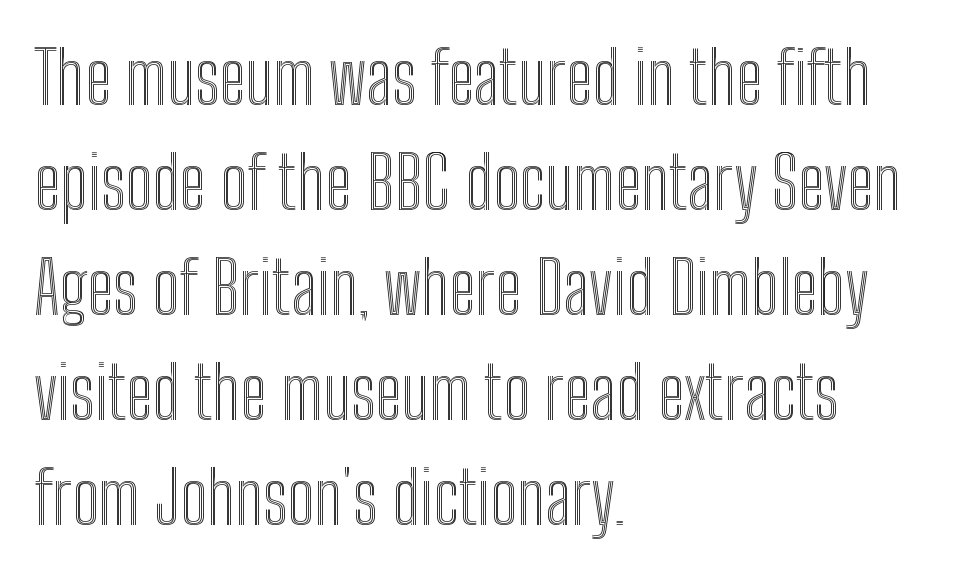
{"italic": "no", "width": "condensed", "x_height": "medium", "monospaced": "no", "underline": "no", "align": "left", "line_spacing": "normal", "line_spacing_ratio": 1.46, "letter_spacing": "normal", "letter_spacing_em": 0.0, "glyph_px": 72}
